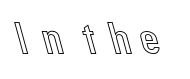
{"width": "normal", "x_height": "medium", "monospaced": "no", "underline": "no", "glyph_px": 45}
